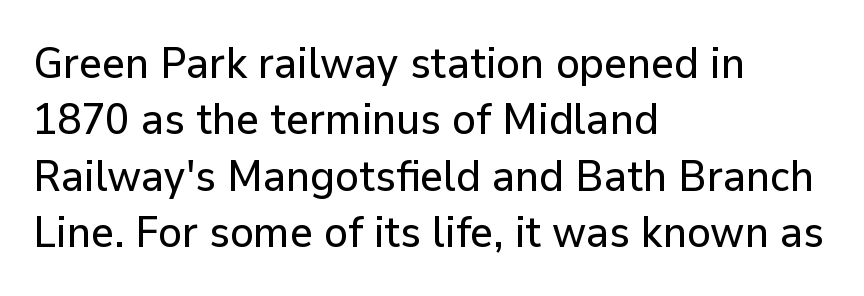
Q: Is the text italic (slanted)? A: No, it is upright.
Q: Is the typeface a serif or a sans-serif typeface? A: Sans-serif.
Q: Is the text underlined? A: No.
Q: How is the paragraph aligned? A: Left-aligned.
Q: Is the spacing between letters normal or unusually wide? A: Normal.
Q: Is the spacing between lines tight, normal or loose? A: Normal.
Q: Width (condensed, normal, or wide)? A: Normal.
Q: Stroke contrast? A: Low.
Q: x-height? A: Medium.
Q: Monospaced? A: No.
